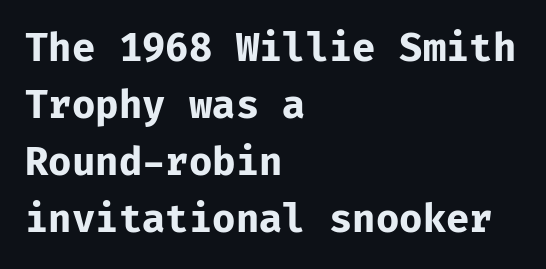
The image shows 38 px bold sans-serif type, upright; set left-aligned, normal line spacing (1.5x), normal letter spacing, not underlined; low stroke contrast and a medium x-height.
